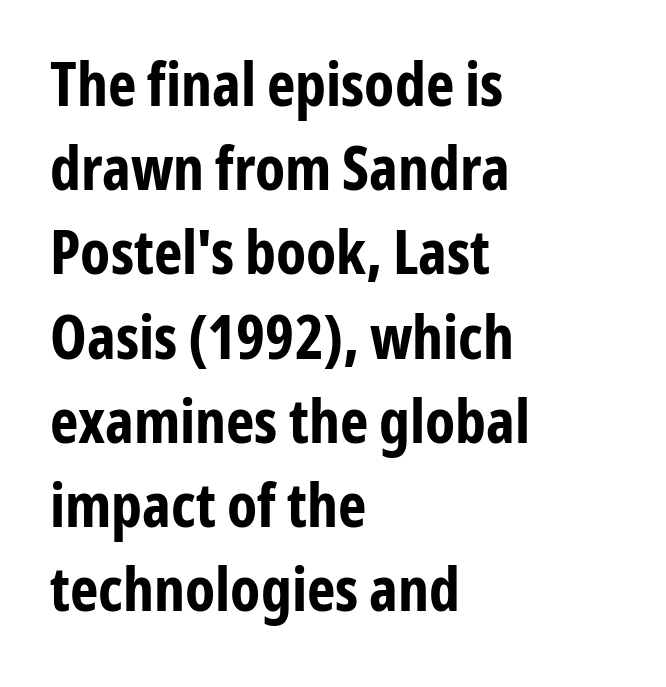
The setting favours the left margin, as ordinary paragraphs usually do. The lines sit at an ordinary, default distance from one another. What kind of face is this? One without serifs — a sans. Characters remain perfectly vertical along every line. Typesetter's note: full bold, strokes at maximum text heaviness.
